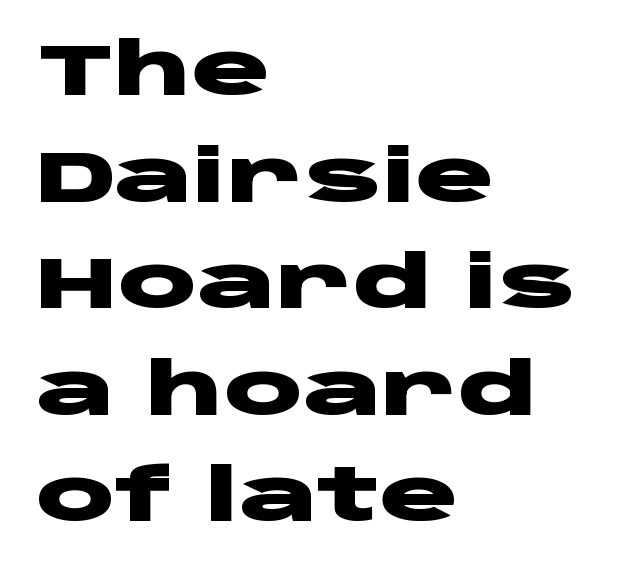
Q: Is the text bold? A: Yes.
Q: Is the text italic (slanted)? A: No, it is upright.
Q: Is the typeface a serif or a sans-serif typeface? A: Sans-serif.
Q: Is the text underlined? A: No.
Q: How is the paragraph aligned? A: Left-aligned.
Q: Is the spacing between letters normal or unusually wide? A: Normal.
Q: Is the spacing between lines tight, normal or loose? A: Normal.
Q: Width (condensed, normal, or wide)? A: Wide.
Q: Stroke contrast? A: Low.
Q: x-height? A: Large.
Q: Monospaced? A: No.
